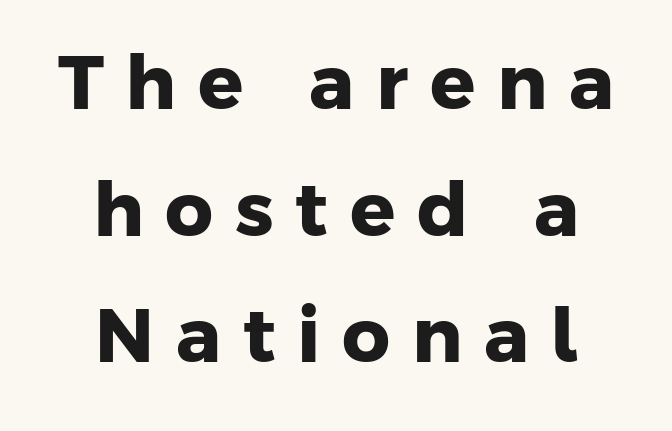
The image shows 75 px heavy sans-serif type; set normal line spacing (1.69x), unusually wide letter spacing (+0.29 em), not underlined; low stroke contrast and a medium x-height.
